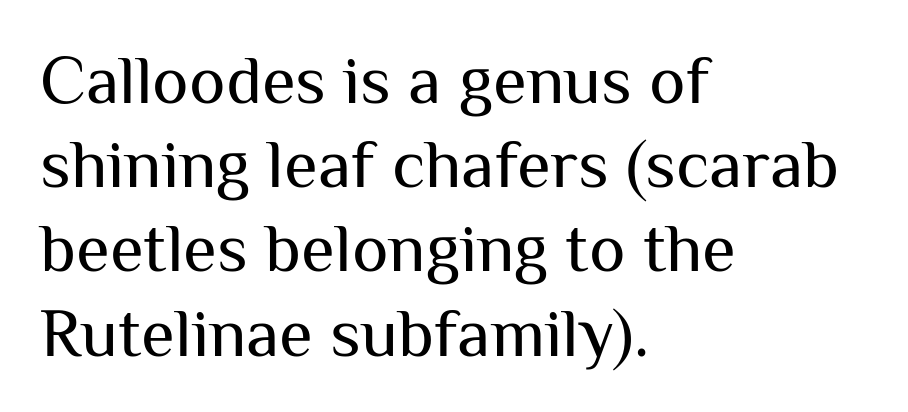
You could call the tracking neutral — neither tight nor loose. Each line starts at the same left margin while the right side varies. The typography opts for an upright posture over an oblique one. Looks like regular typesetting: each glyph gets only the width it needs. This is sans-serif lettering, the kind often seen on screens and signage. The foot of each line stays bare and open.
